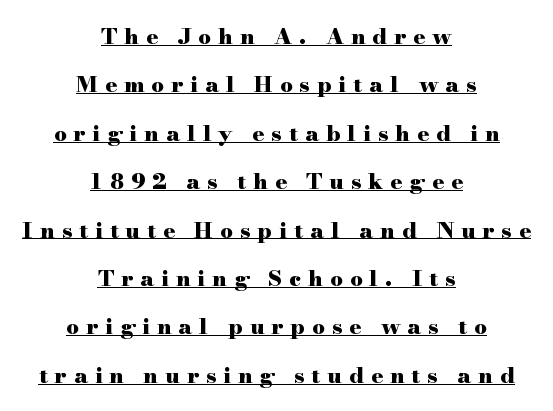
Q: Is the text bold? A: Yes.
Q: Is the text italic (slanted)? A: No, it is upright.
Q: Is the text underlined? A: Yes.
Q: How is the paragraph aligned? A: Centered.
Q: Is the spacing between letters normal or unusually wide? A: Unusually wide.
Q: Is the spacing between lines tight, normal or loose? A: Loose.
